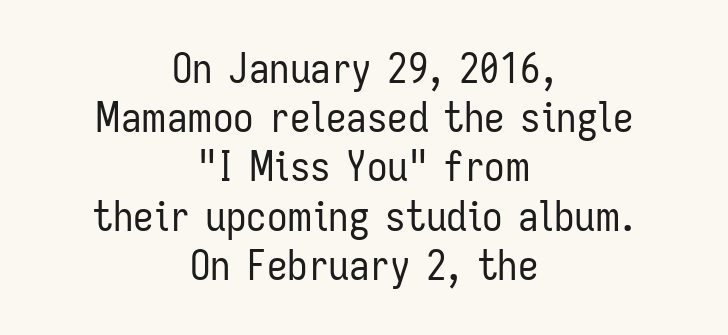
The image shows 41 px regular-weight, condensed sans-serif type, upright; set centered, line spacing 1.2x, normal letter spacing, not underlined; low stroke contrast and a medium x-height.
